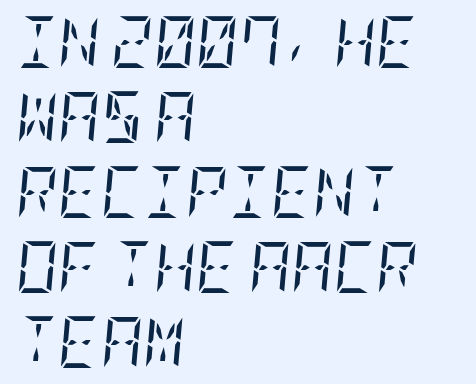
{"serif": "yes", "italic": "yes", "lean": "right", "slant_degrees": 5, "bold": "no", "weight": "regular", "width": "condensed", "stroke_contrast": "low", "x_height": "large", "underline": "no", "align": "left", "line_spacing": "normal", "line_spacing_ratio": 1.44, "letter_spacing": "normal", "letter_spacing_em": 0.0, "glyph_px": 52}
